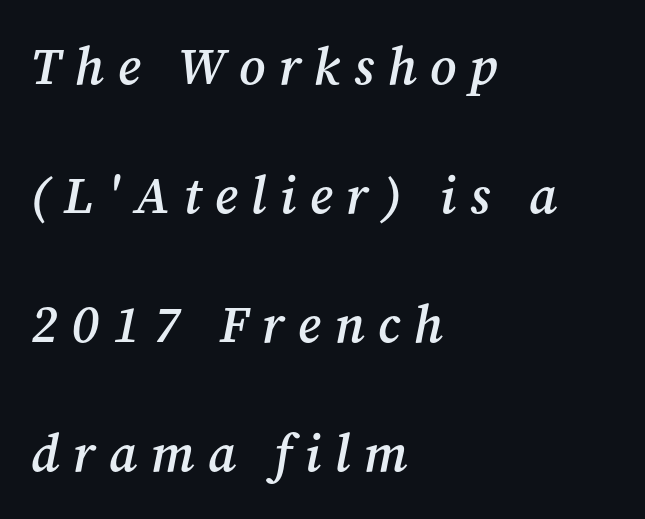
The image shows 52 px semibold serif type, italic (leaning right); set left-aligned, loose line spacing (2.48x), unusually wide letter spacing (+0.26 em), not underlined; medium stroke contrast and a medium x-height.
